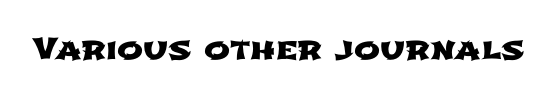
{"serif": "no", "width": "wide", "stroke_contrast": "low", "x_height": "medium", "monospaced": "no", "underline": "no", "letter_spacing": "normal", "letter_spacing_em": 0.0, "glyph_px": 31}
